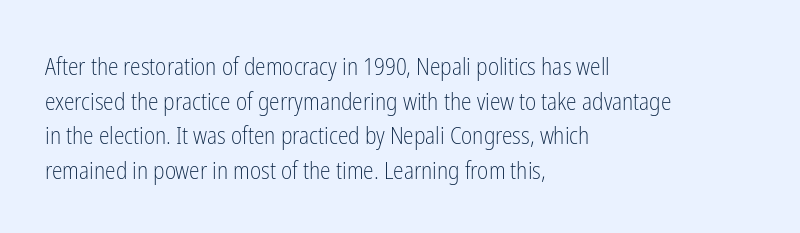
Q: Is the text bold? A: No.
Q: Is the text italic (slanted)? A: No, it is upright.
Q: Is the text underlined? A: No.
Q: How is the paragraph aligned? A: Left-aligned.
Q: Is the spacing between letters normal or unusually wide? A: Normal.
Q: Is the spacing between lines tight, normal or loose? A: Normal.
